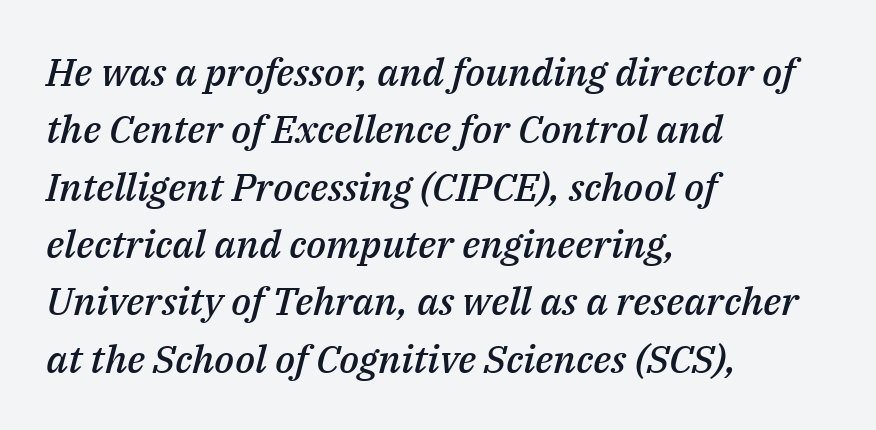
This sample is left-justified, so line endings fall wherever the words run out. Spacing between characters is what you'd get straight out of the box. Proportional: the letters do not fall into vertical columns. Notice how the stems are inclined rather than vertical — that's the hallmark of italics. The foot of each line stays bare and open. Line spacing here is normal.
